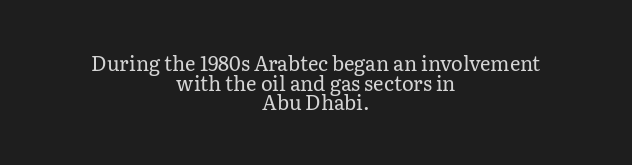
Honestly, the rows look squashed on top of each other. The zone under the glyphs is completely vacant. The cut favours lightness, reaching ordinary text weight at its darkest. Tracking here is standard; glyphs follow each other at the usual distance. A roman cut, with each character standing at attention.
